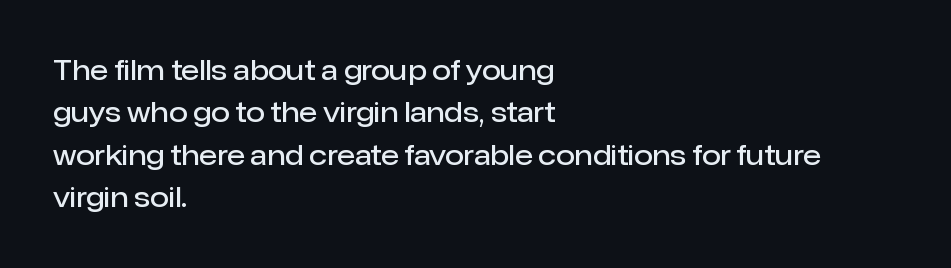
The image shows 27 px text type, upright; set left-aligned, normal line spacing (1.57x), normal letter spacing, not underlined.
